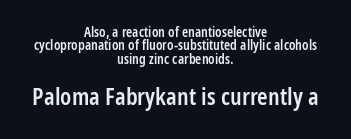
The image shows 24 px text type, upright; set centered, tight line spacing (0.96x), normal letter spacing, not underlined; the second (bottom) block is 1.71x larger.
